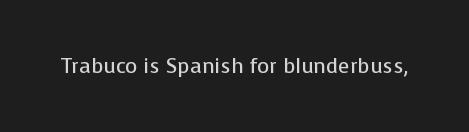
Q: Is the text bold? A: No.
Q: Is the text italic (slanted)? A: No, it is upright.
Q: Is the text underlined? A: No.
Q: Is the spacing between letters normal or unusually wide? A: Normal.
